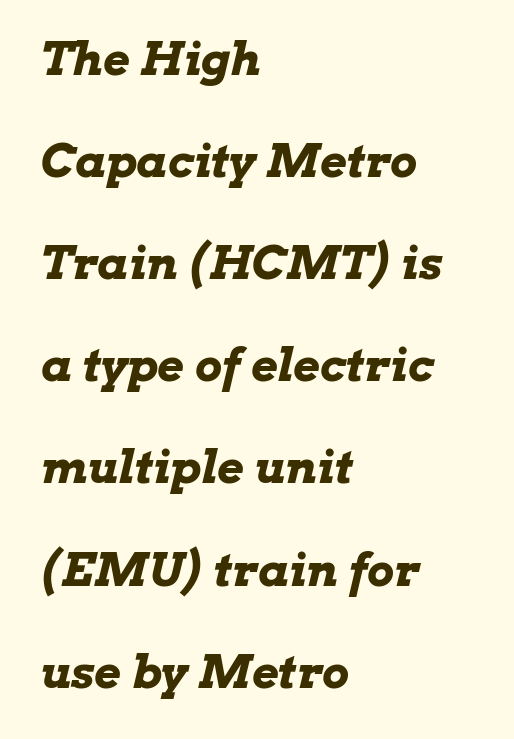
Q: Is the text bold? A: Yes.
Q: Is the text italic (slanted)? A: Yes, it leans right by about 13 degrees.
Q: Is the text underlined? A: No.
Q: How is the paragraph aligned? A: Left-aligned.
Q: Is the spacing between letters normal or unusually wide? A: Normal.
Q: Is the spacing between lines tight, normal or loose? A: Loose.
Q: Width (condensed, normal, or wide)? A: Wide.
Q: Stroke contrast? A: Low.
Q: x-height? A: Medium.
Q: Monospaced? A: No.
